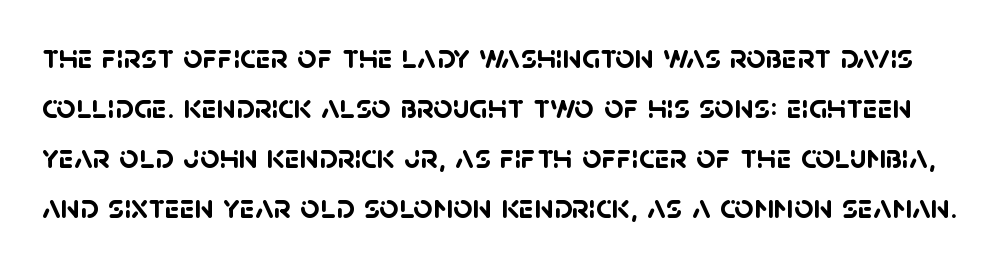
Q: Is the text bold? A: Yes.
Q: Is the typeface a serif or a sans-serif typeface? A: Sans-serif.
Q: Is the text underlined? A: No.
Q: Is the spacing between letters normal or unusually wide? A: Normal.
Q: Is the spacing between lines tight, normal or loose? A: Normal.
Q: Width (condensed, normal, or wide)? A: Normal.
Q: Stroke contrast? A: Low.
Q: x-height? A: Large.
Q: Monospaced? A: No.
